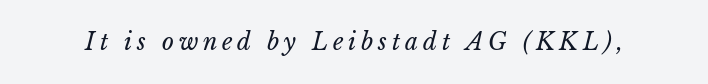
Q: Is the text bold? A: No.
Q: Is the text italic (slanted)? A: Yes, it leans right by about 15 degrees.
Q: Is the text underlined? A: No.
Q: Is the spacing between letters normal or unusually wide? A: Unusually wide.
